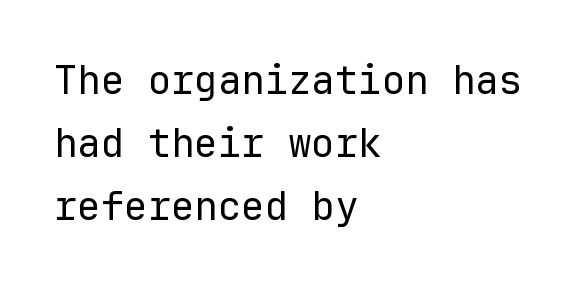
Q: Is the text bold? A: No.
Q: Is the text italic (slanted)? A: No, it is upright.
Q: Is the typeface a serif or a sans-serif typeface? A: Sans-serif.
Q: Is the text underlined? A: No.
Q: How is the paragraph aligned? A: Left-aligned.
Q: Is the spacing between letters normal or unusually wide? A: Normal.
Q: Is the spacing between lines tight, normal or loose? A: Normal.
Q: Width (condensed, normal, or wide)? A: Normal.
Q: Stroke contrast? A: Low.
Q: x-height? A: Medium.
Q: Monospaced? A: Yes.
